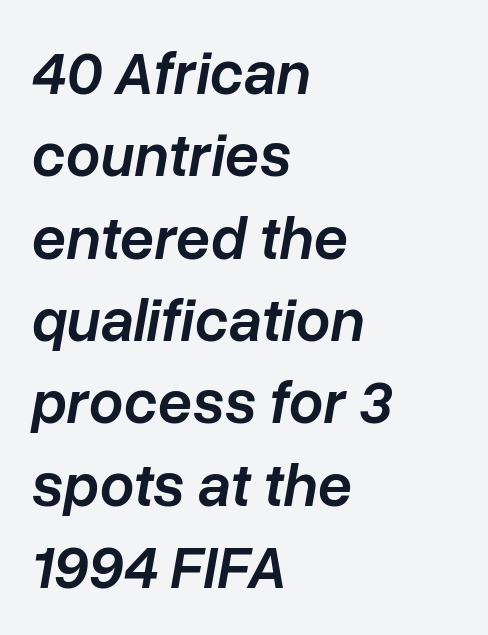
Q: Is the text bold? A: Semi-bold.
Q: Is the text italic (slanted)? A: Yes, it leans right by about 10 degrees.
Q: Is the text underlined? A: No.
Q: How is the paragraph aligned? A: Left-aligned.
Q: Is the spacing between letters normal or unusually wide? A: Normal.
Q: Is the spacing between lines tight, normal or loose? A: Normal.
Q: Width (condensed, normal, or wide)? A: Normal.
Q: Stroke contrast? A: Low.
Q: x-height? A: Medium.
Q: Monospaced? A: No.
